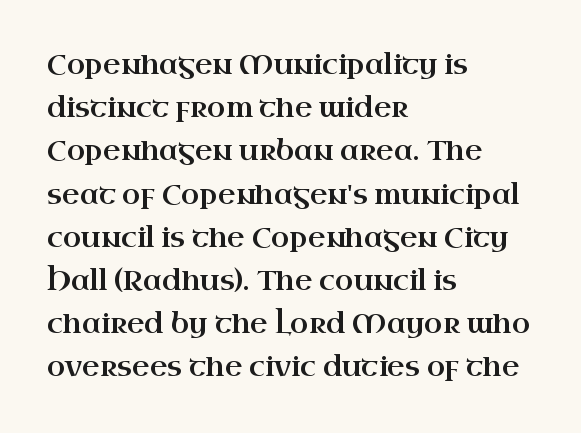
The image shows 27 px text type, upright; set left-aligned, normal line spacing (1.6x), normal letter spacing, not underlined.
